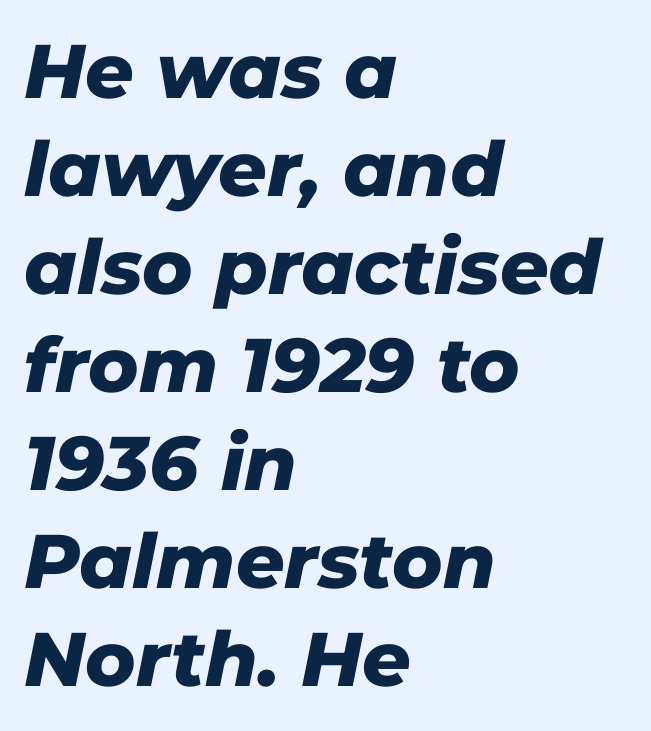
The rag falls on the right side of this text block. Its strokes are broad and dark, the hallmark of bold type. The axis of the letterforms is tilted away from vertical. Rows of type keep a routine distance in the vertical direction. The letters advance in unequal steps, a hallmark of proportional type.
